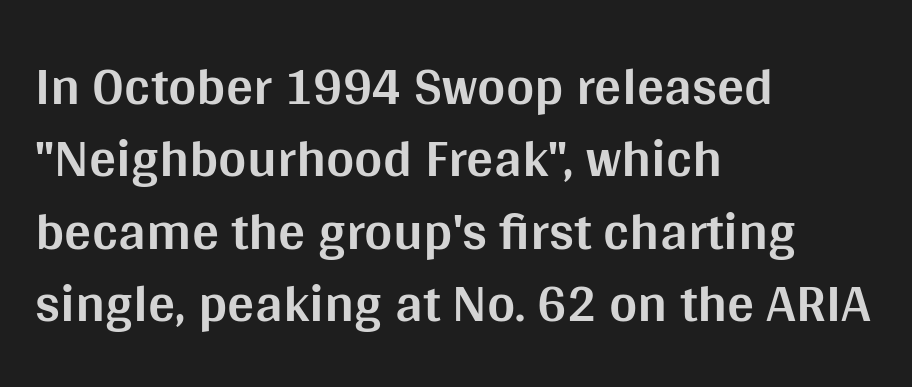
{"serif": "no", "italic": "no", "bold": "yes", "weight": "bold", "width": "normal", "stroke_contrast": "medium", "x_height": "large", "monospaced": "no", "underline": "no", "align": "left", "line_spacing": "normal", "line_spacing_ratio": 1.34, "letter_spacing": "normal", "letter_spacing_em": 0.0, "glyph_px": 54}
